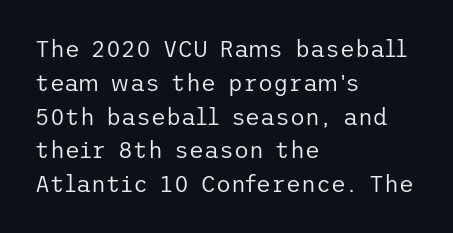
{"italic": "no", "bold": "no", "underline": "no", "align": "left", "line_spacing": "normal", "line_spacing_ratio": 1.47, "letter_spacing": "normal", "letter_spacing_em": 0.0, "glyph_px": 23}
